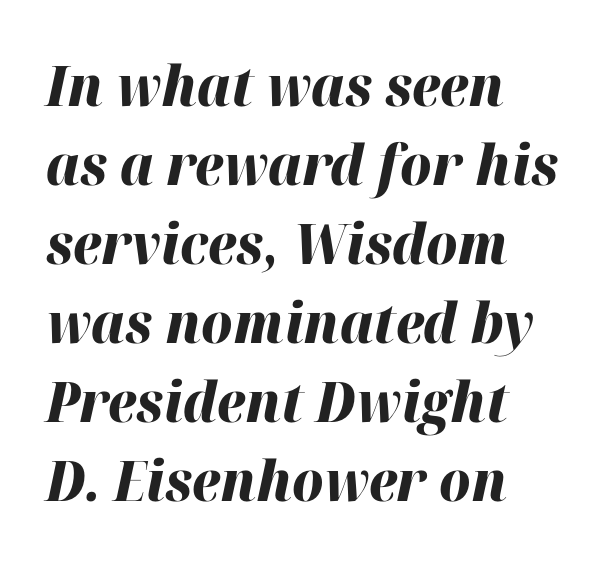
Q: Is the text bold? A: Yes.
Q: Is the text italic (slanted)? A: Yes, it leans right by about 12 degrees.
Q: Is the text underlined? A: No.
Q: How is the paragraph aligned? A: Left-aligned.
Q: Is the spacing between letters normal or unusually wide? A: Normal.
Q: Is the spacing between lines tight, normal or loose? A: Normal.
Q: Width (condensed, normal, or wide)? A: Normal.
Q: Stroke contrast? A: High.
Q: x-height? A: Medium.
Q: Monospaced? A: No.
